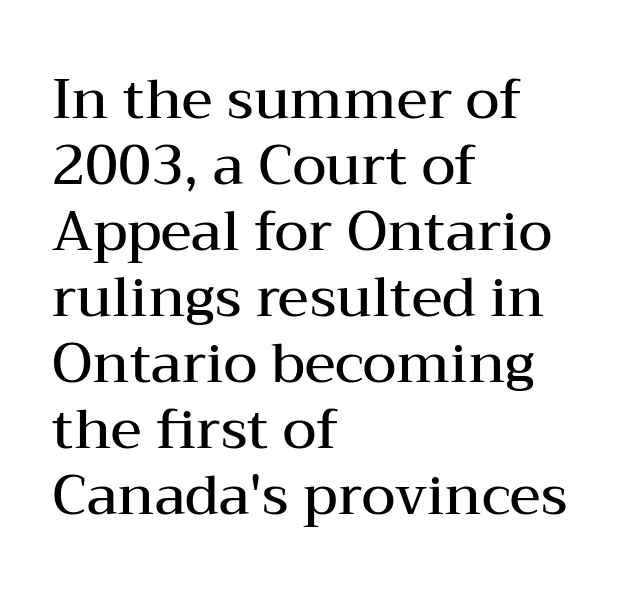
The image shows 55 px semibold, wide serif type, upright; set left-aligned, line spacing 1.2x, normal letter spacing, not underlined; medium stroke contrast and a medium x-height.
